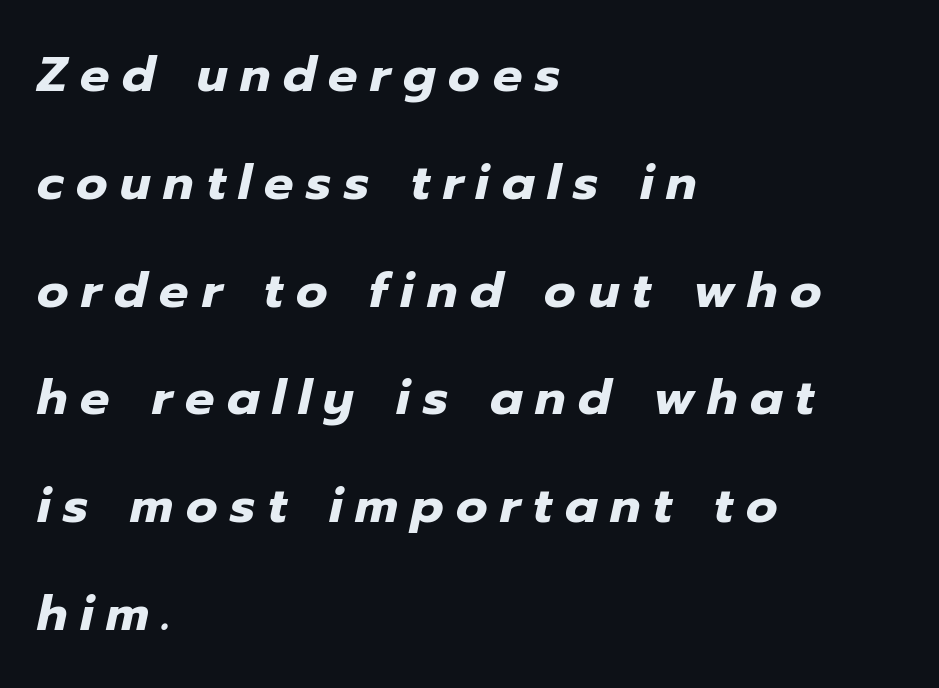
If you drew a line through each stem, it would be angled. The text block is weighted toward the left margin, trailing off unevenly rightward. Rows of type keep a wide berth in the vertical direction. A typesetter would call this proportional, since set widths differ per character. The typesetting leans heavy: a genuine bold. Descenders are the only things crossing below the line.
